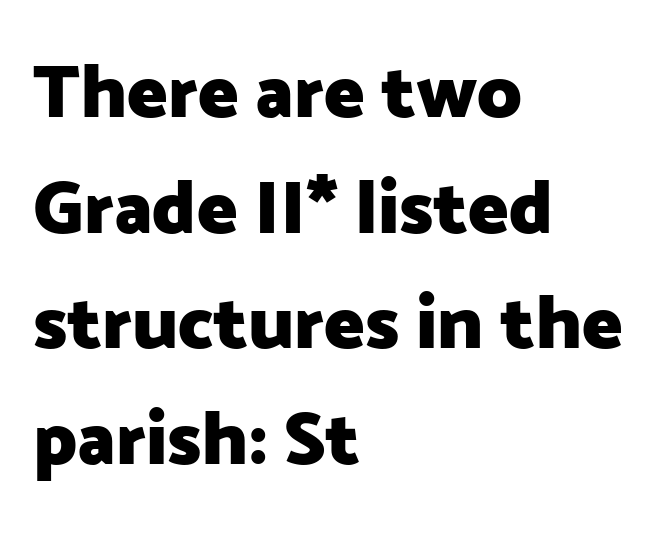
{"serif": "no", "italic": "no", "bold": "yes", "weight": "heavy", "width": "normal", "stroke_contrast": "low", "x_height": "medium", "monospaced": "no", "underline": "no", "align": "left", "line_spacing": "normal", "line_spacing_ratio": 1.52, "letter_spacing": "normal", "letter_spacing_em": 0.0, "glyph_px": 76}
